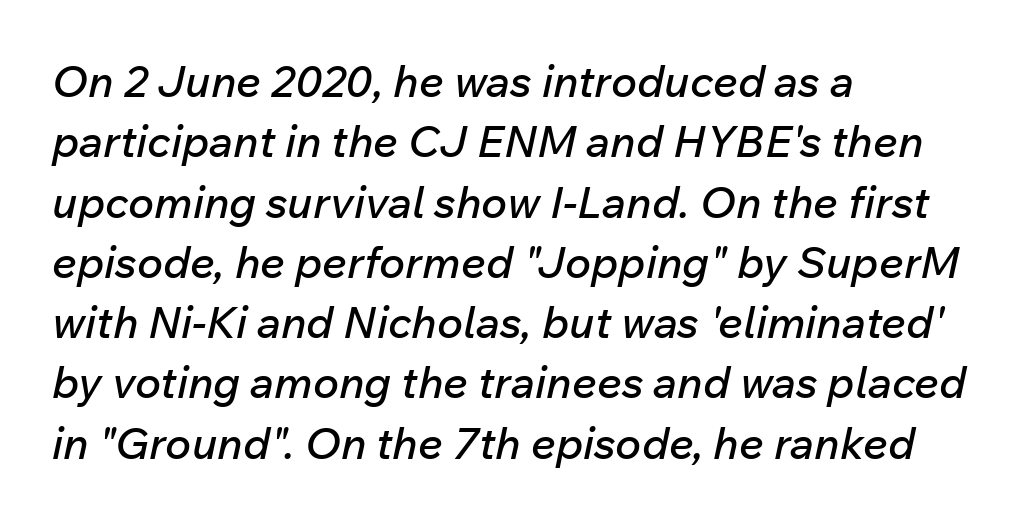
The image shows 44 px text type, italic (leaning right); set left-aligned, normal line spacing (1.37x), normal letter spacing, not underlined; low stroke contrast and a medium x-height.
